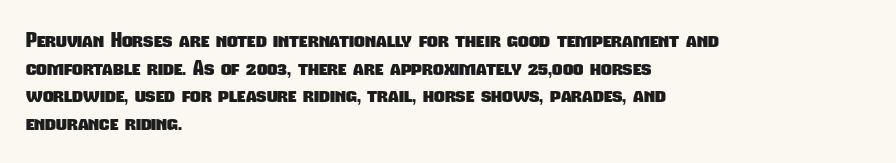
Q: Is the text bold? A: Yes.
Q: Is the text underlined? A: No.
Q: How is the paragraph aligned? A: Left-aligned.
Q: Is the spacing between letters normal or unusually wide? A: Normal.
Q: Is the spacing between lines tight, normal or loose? A: Normal.
